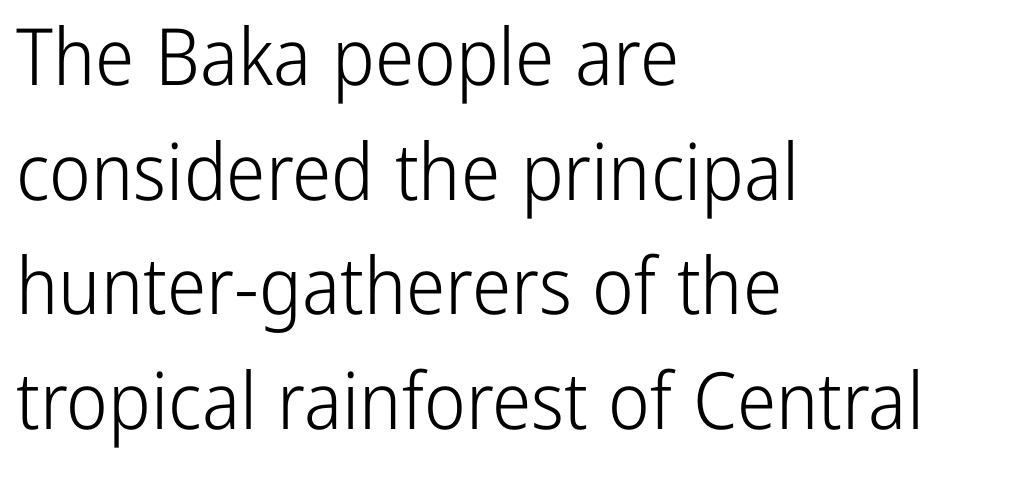
Q: Is the text bold? A: No.
Q: Is the text italic (slanted)? A: No, it is upright.
Q: Is the typeface a serif or a sans-serif typeface? A: Sans-serif.
Q: Is the text underlined? A: No.
Q: How is the paragraph aligned? A: Left-aligned.
Q: Is the spacing between letters normal or unusually wide? A: Normal.
Q: Is the spacing between lines tight, normal or loose? A: Normal.
Q: Width (condensed, normal, or wide)? A: Condensed.
Q: Stroke contrast? A: Low.
Q: x-height? A: Medium.
Q: Monospaced? A: No.
